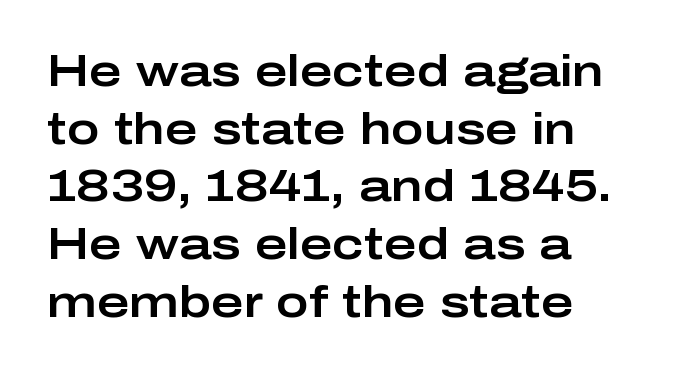
The image shows 44 px wide sans-serif type, upright; set left-aligned, normal line spacing (1.31x), normal letter spacing, not underlined; low stroke contrast and a medium x-height.
